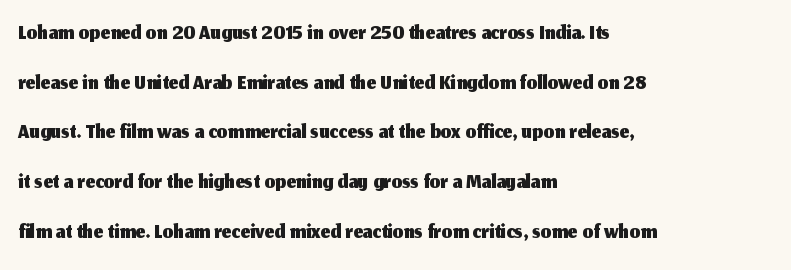
{"serif": "no", "italic": "no", "width": "normal", "stroke_contrast": "medium", "x_height": "medium", "monospaced": "no", "underline": "no", "align": "left", "line_spacing": "normal", "line_spacing_ratio": 1.46, "letter_spacing": "normal", "letter_spacing_em": 0.0, "glyph_px": 34}
